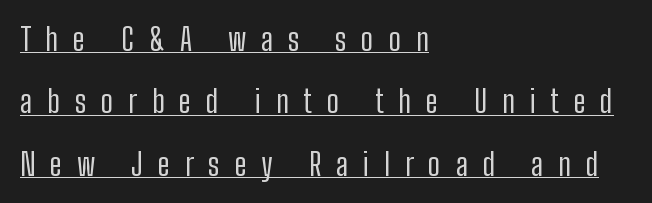
The image shows 31 px regular-weight, condensed sans-serif type, upright; set left-aligned, loose line spacing (2.01x), unusually wide letter spacing (+0.48 em), underlined; low stroke contrast and a medium x-height.
